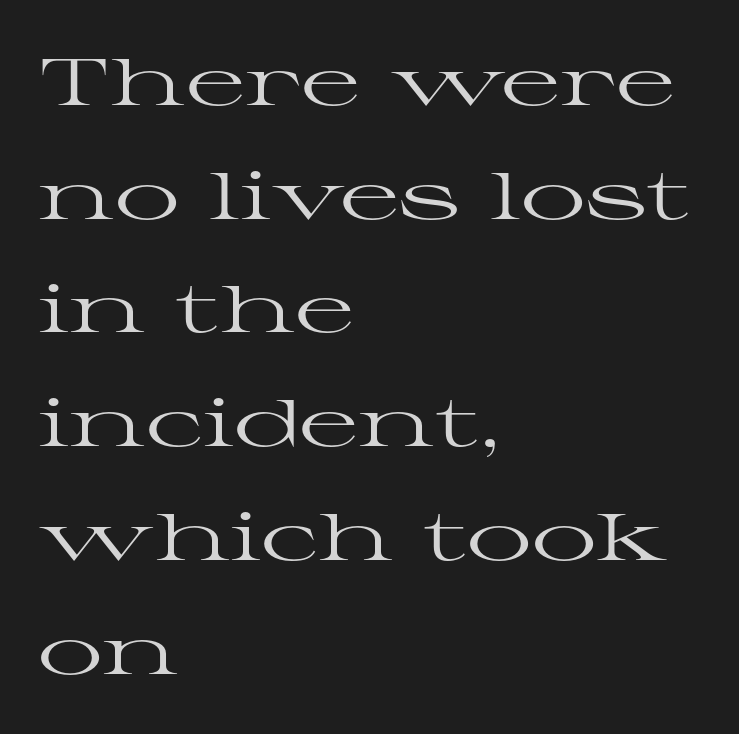
Unlike a clean sans, this face finishes its strokes with serifs. You could not count columns in this text — the font is proportionally spaced. Descenders hang freely into open space. Notice how the stems are strictly vertical — no italics here.
